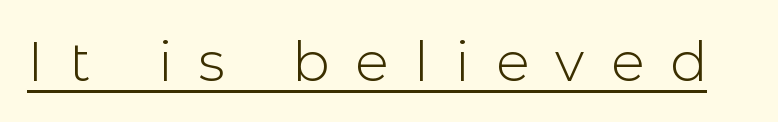
{"serif": "no", "italic": "no", "bold": "no", "weight": "light", "width": "normal", "x_height": "medium", "monospaced": "no", "underline": "yes", "letter_spacing": "wide", "letter_spacing_em": 0.48, "glyph_px": 55}
